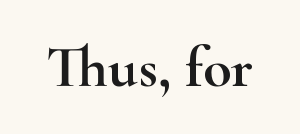
Q: Is the text italic (slanted)? A: No, it is upright.
Q: Is the typeface a serif or a sans-serif typeface? A: Serif.
Q: Is the text underlined? A: No.
Q: Is the spacing between letters normal or unusually wide? A: Normal.
Q: Width (condensed, normal, or wide)? A: Wide.
Q: Stroke contrast? A: High.
Q: x-height? A: Small.
Q: Monospaced? A: No.
